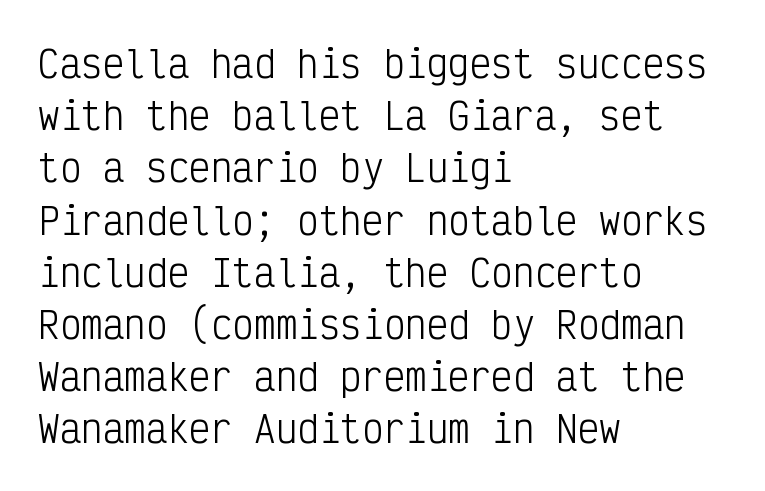
{"serif": "no", "italic": "no", "bold": "no", "weight": "light", "width": "condensed", "stroke_contrast": "low", "x_height": "medium", "monospaced": "yes", "underline": "no", "align": "left", "line_spacing": "normal", "line_spacing_ratio": 1.45, "letter_spacing": "normal", "letter_spacing_em": 0.0, "glyph_px": 36}
